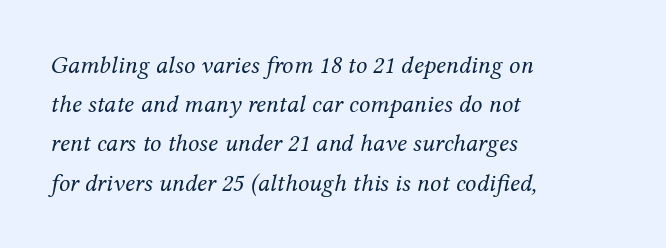
The image shows 25 px text type, italic (leaning right); set left-aligned, normal line spacing (1.57x), normal letter spacing, not underlined.
